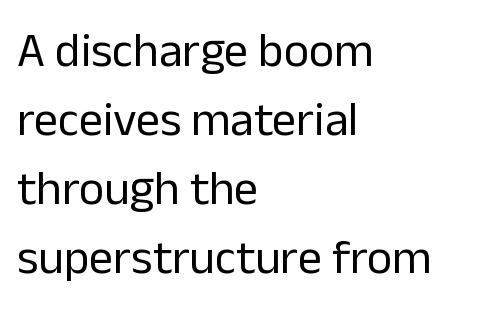
{"serif": "no", "italic": "no", "bold": "no", "weight": "regular", "width": "normal", "stroke_contrast": "low", "x_height": "medium", "monospaced": "no", "underline": "no", "align": "left", "line_spacing": "normal", "line_spacing_ratio": 1.44, "letter_spacing": "normal", "letter_spacing_em": 0.0, "glyph_px": 48}
